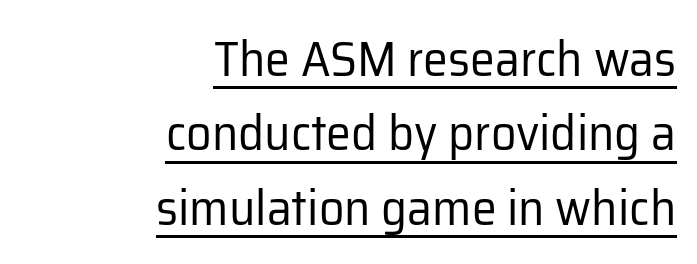
{"serif": "no", "italic": "no", "bold": "no", "weight": "regular", "width": "normal", "stroke_contrast": "low", "x_height": "medium", "monospaced": "no", "underline": "yes", "align": "right", "line_spacing": "normal", "line_spacing_ratio": 1.49, "letter_spacing": "normal", "letter_spacing_em": 0.0, "glyph_px": 50}
